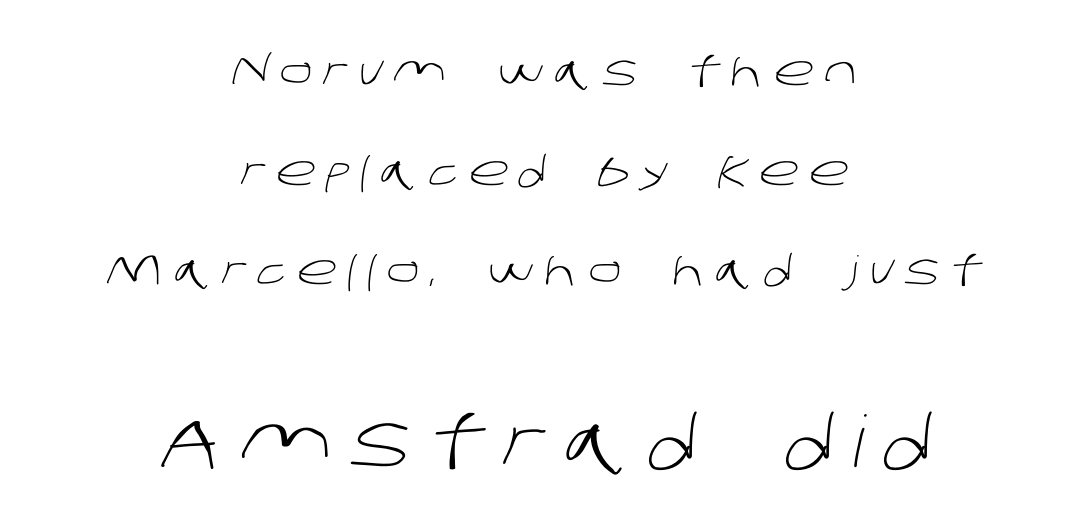
Are there feet on the stems? There aren't — it's a sans. The weight would be labelled regular, book, light, or lighter still. If you measured baseline to baseline, you'd find a long distance. The passage shown is typed in a proportional face where columns would drift. Underlining? Definitely not there.
